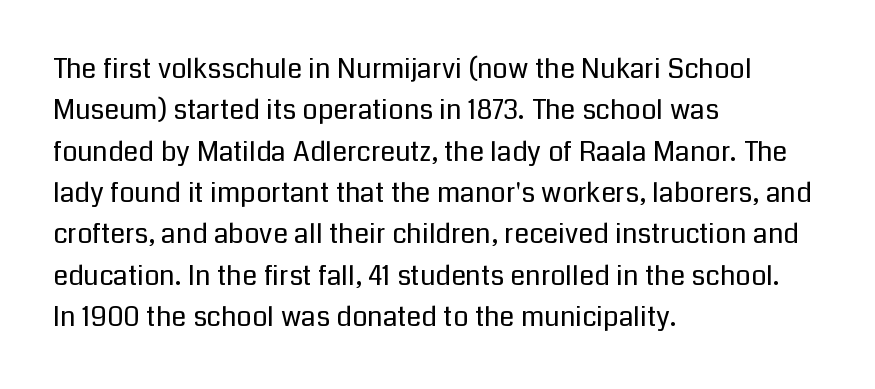
The image shows 27 px text type, upright; set left-aligned, normal line spacing (1.53x), normal letter spacing, not underlined.
